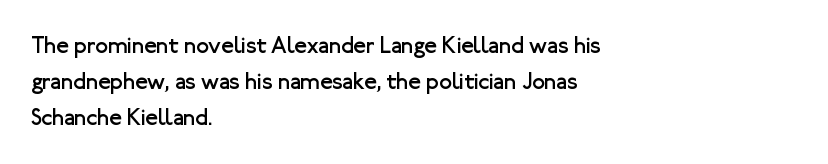
The foot of each line stays bare and open. It's the straight-up-and-down kind of type. The gaps between neighbouring characters are ordinary and unremarkable. A normal amount of white space separates one row of letters from the next. Typeset ragged right — the left edge is the straight one. Is the stroke heavy? The answer is a plain regular-or-lighter.
